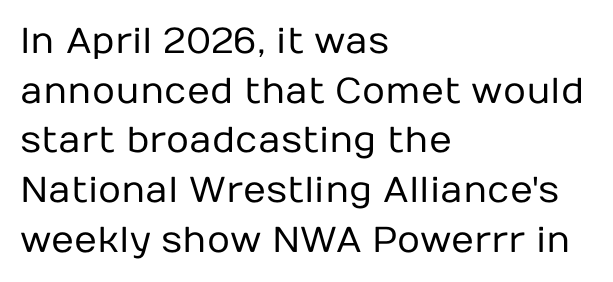
The image shows 36 px regular-weight sans-serif type, upright; set left-aligned, normal line spacing (1.38x), normal letter spacing, not underlined; low stroke contrast and a medium x-height.
